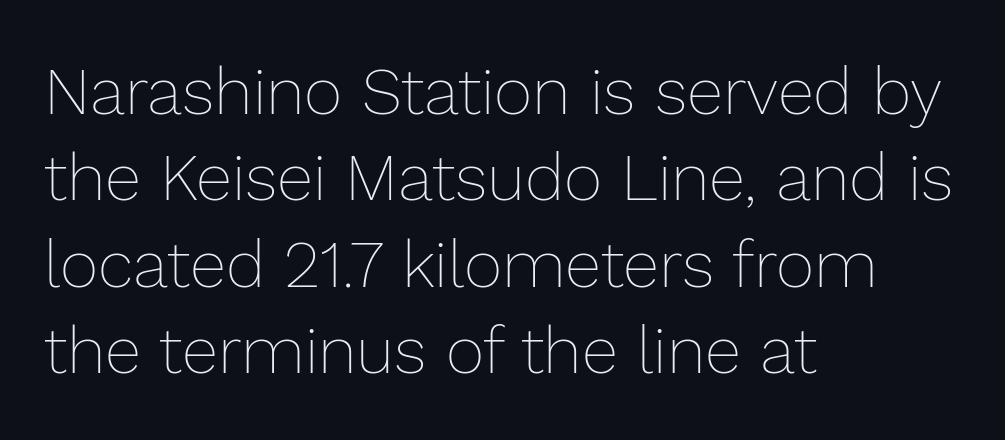
The image shows 66 px thin type, upright; set left-aligned, normal line spacing (1.31x), normal letter spacing, not underlined; low stroke contrast and a medium x-height.
